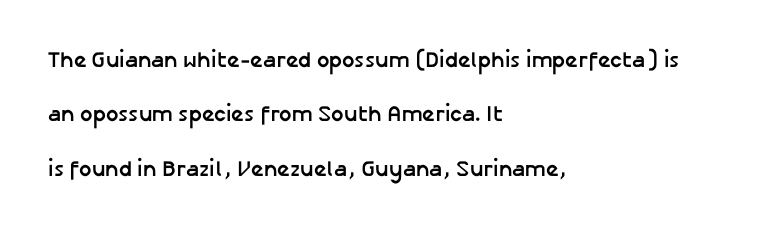
Tracking value appears to be zero — textbook default spacing. Pretty heavy lettering here — definitely bold. The glyphs are unaccompanied by any horizontal stroke below them. All the whitespace from short lines collects on the right. Does the lettering tilt? It doesn't — this is upright. The block of text is sparse from top to bottom, with ample space between rows.
